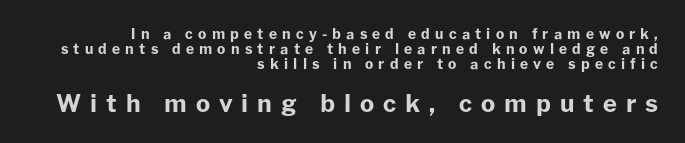
Q: Is the text bold? A: Yes.
Q: Is the text italic (slanted)? A: No, it is upright.
Q: Is the text underlined? A: No.
Q: How is the paragraph aligned? A: Right-aligned.
Q: Is the spacing between letters normal or unusually wide? A: Unusually wide.
Q: Is the spacing between lines tight, normal or loose? A: Tight.
Q: Which block of text is set in a larger size, the first (top) or the second (bottom)? A: The second (bottom) one.
